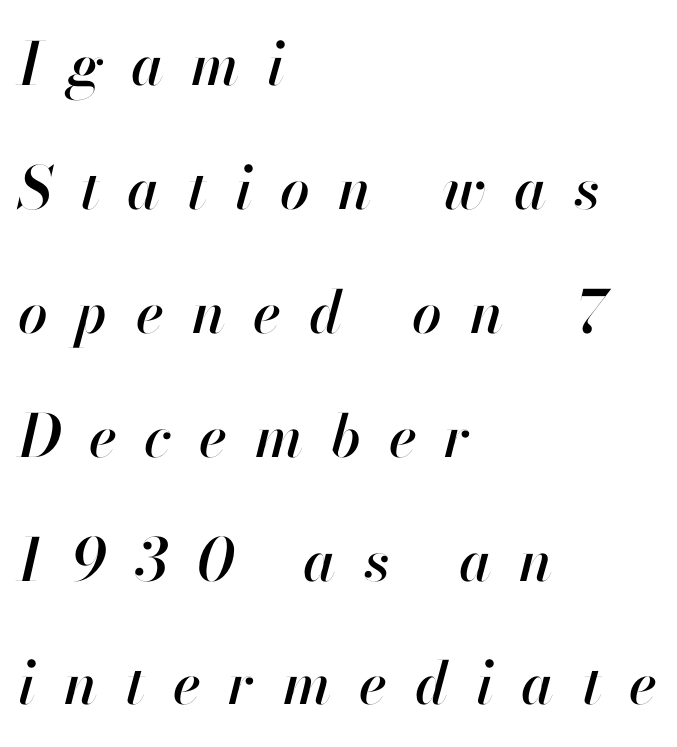
The image shows 59 px text type, italic (leaning right); set left-aligned, loose line spacing (2.1x), unusually wide letter spacing (+0.47 em), not underlined; high stroke contrast and a small x-height.
